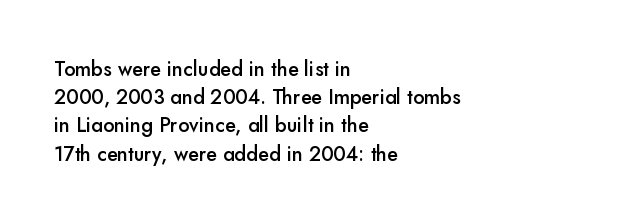
This is moderately heavy type, rendered in semibold. A bare baseline throughout the passage. Caption: standard tracking, unaltered. A typesetter would mark this as roman, not italic. The rows are spaced the way most documents space them. A classic flush-left, rag-right setting is used for this passage.
